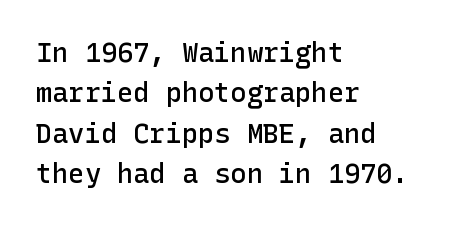
Glyph-to-glyph distance matches everyday printed text. Beneath every word, the page is bare. What's the leading like? Ordinary, nothing unusual. Typographic density is moderately raised because the face is semibold. Vertical strokes here are truly vertical.
